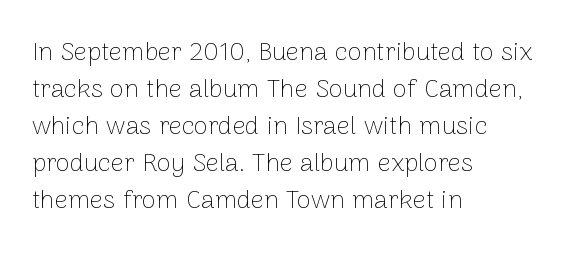
Rule under the text: the space is simply empty. The tracking reads as untouched default to a designer's eye. Compared with a typical body face, this is equally light or lighter still. A student would call this left alignment; a typographer would say flush left, rag right. The rows are spaced the way most documents space them.
